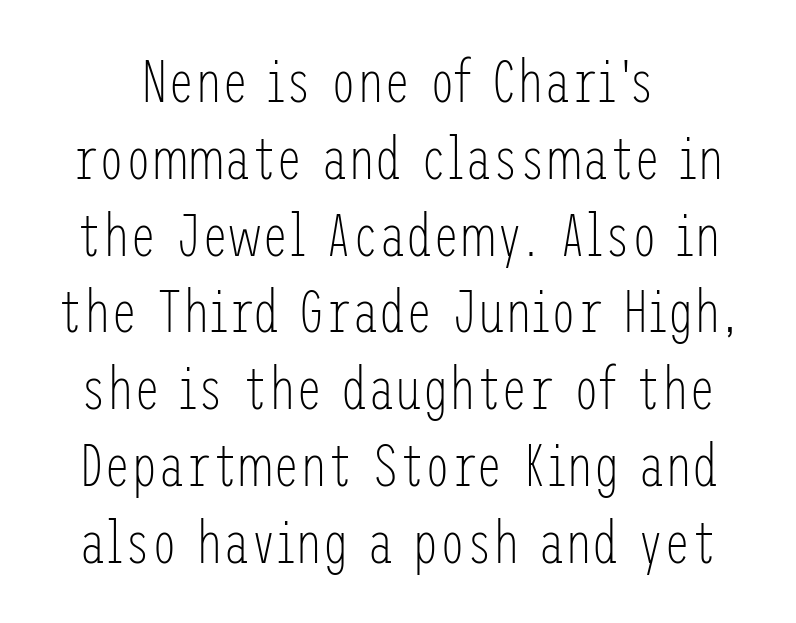
{"serif": "no", "italic": "no", "bold": "no", "weight": "light", "width": "condensed", "stroke_contrast": "low", "x_height": "medium", "underline": "no", "line_spacing": "normal", "line_spacing_ratio": 1.28, "letter_spacing": "normal", "letter_spacing_em": 0.0, "glyph_px": 60}
